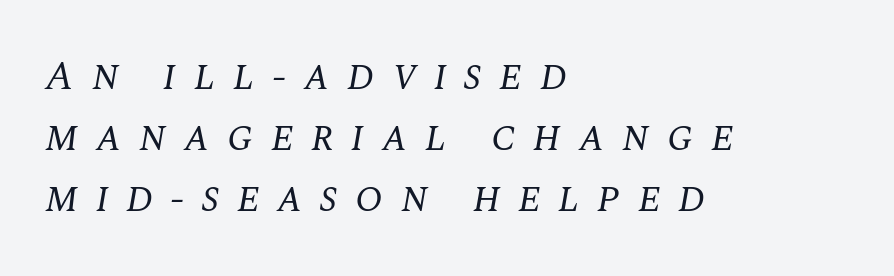
{"serif": "yes", "italic": "yes", "lean": "right", "slant_degrees": 10, "bold": "no", "weight": "regular", "width": "normal", "stroke_contrast": "medium", "x_height": "large", "monospaced": "no", "underline": "no", "align": "left", "line_spacing": "normal", "line_spacing_ratio": 1.49, "letter_spacing": "wide", "letter_spacing_em": 0.42, "glyph_px": 41}
